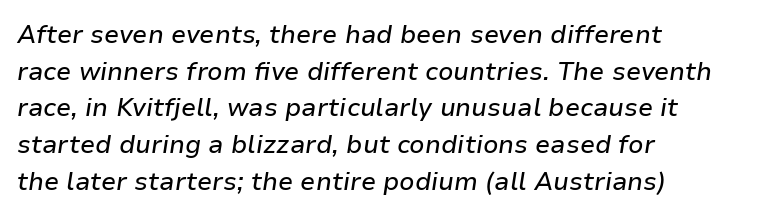
Default kerning and tracking; the words read as compact shapes. The rendering anchors every line to the left-hand side. If you drew a line through each stem, it would be angled. Honestly, there is no underline to notice here at all. The vertical gap from one line to the next is medium.
